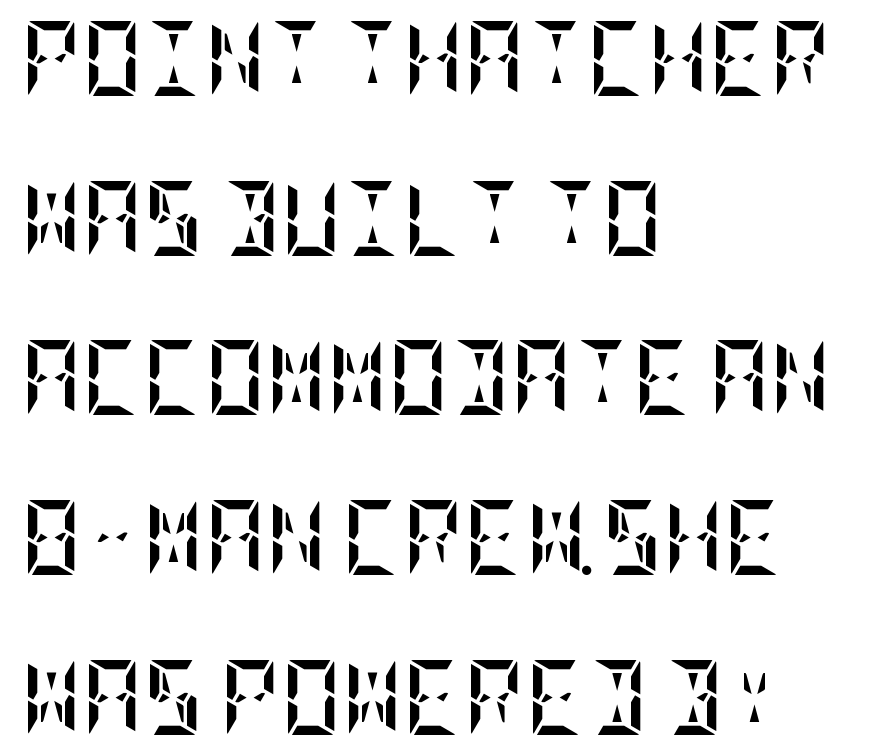
The image shows 75 px semibold, condensed type, upright; set left-aligned, loose line spacing (2.13x), normal letter spacing, not underlined; low stroke contrast and a large x-height.
